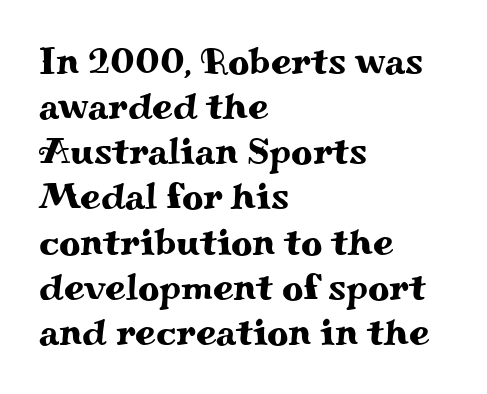
Does the lettering tilt? It doesn't — this is upright. What stands out about the letter spacing? Nothing — it is the standard amount. The glyphs are unaccompanied by any horizontal stroke below them. The letters carry serifs — small finishing strokes at the ends of their stems. A typesetter would call this proportional, since set widths differ per character.
